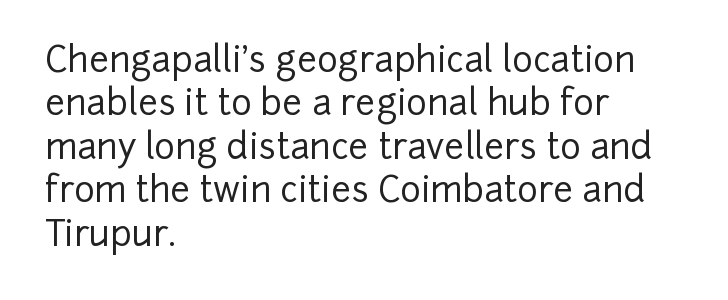
The paragraph shown leans on its left margin. The letters sit at their default tracking, neither squeezed nor spread. This is roman type, the default non-slanted kind. The letters advance in unequal steps, a hallmark of proportional type. Bare-footed words on every line. The type family on display is of the sans-serif kind.
